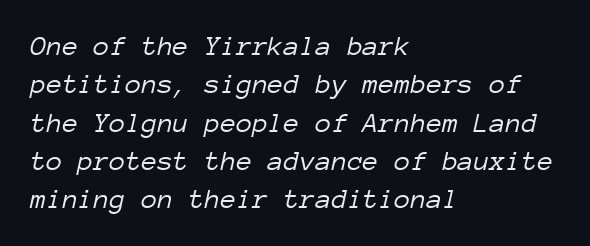
The image shows 29 px light type, italic (leaning right), monospaced; set left-aligned, normal line spacing (1.32x), normal letter spacing, not underlined; low stroke contrast and a medium x-height.
